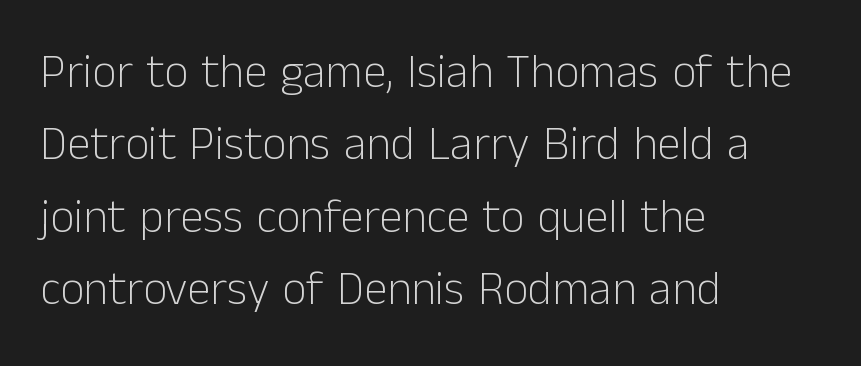
The image shows 47 px light sans-serif type, upright; set left-aligned, normal line spacing (1.54x), normal letter spacing, not underlined; low stroke contrast and a medium x-height.
